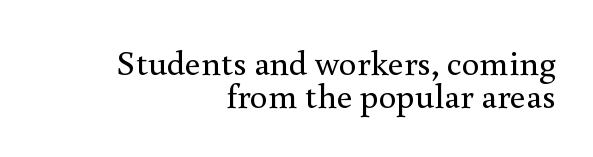
Q: Is the text bold? A: No.
Q: Is the text italic (slanted)? A: No, it is upright.
Q: Is the typeface a serif or a sans-serif typeface? A: Serif.
Q: Is the text underlined? A: No.
Q: How is the paragraph aligned? A: Right-aligned.
Q: Is the spacing between letters normal or unusually wide? A: Normal.
Q: Is the spacing between lines tight, normal or loose? A: Tight.
Q: Width (condensed, normal, or wide)? A: Normal.
Q: x-height? A: Small.
Q: Monospaced? A: No.
